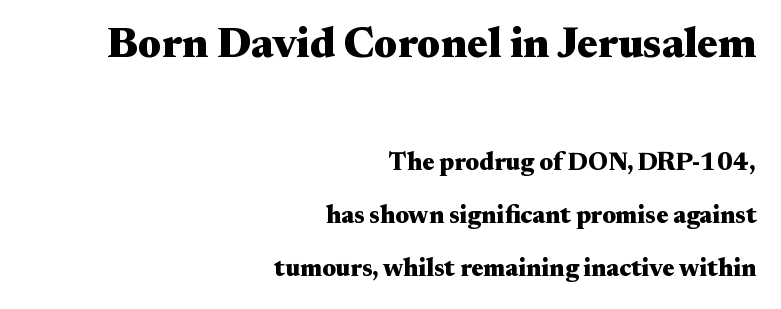
{"serif": "yes", "italic": "no", "bold": "yes", "weight": "heavy", "width": "wide", "stroke_contrast": "medium", "x_height": "small", "monospaced": "no", "underline": "no", "align": "right", "line_spacing": "loose", "line_spacing_ratio": 2.13, "letter_spacing": "normal", "letter_spacing_em": 0.0, "larger_block": "first", "size_ratio": 1.72, "glyph_px": 43}
